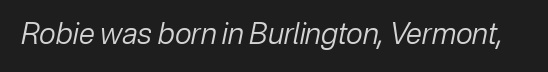
Beneath every word, the page is bare. The typesetting does not lean heavy: it is not bold. Style check: oblique. This sample uses plain, unmodified letter spacing. Think of a printed novel: that variable character pitch is what you see here.
